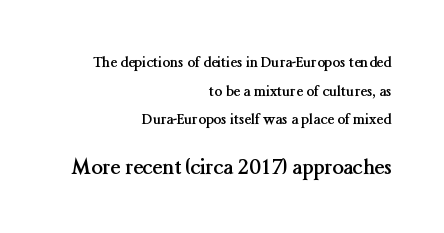
Q: Is the text bold? A: Yes.
Q: Is the text italic (slanted)? A: No, it is upright.
Q: Is the text underlined? A: No.
Q: How is the paragraph aligned? A: Right-aligned.
Q: Is the spacing between letters normal or unusually wide? A: Normal.
Q: Is the spacing between lines tight, normal or loose? A: Loose.
Q: Which block of text is set in a larger size, the first (top) or the second (bottom)? A: The second (bottom) one.
